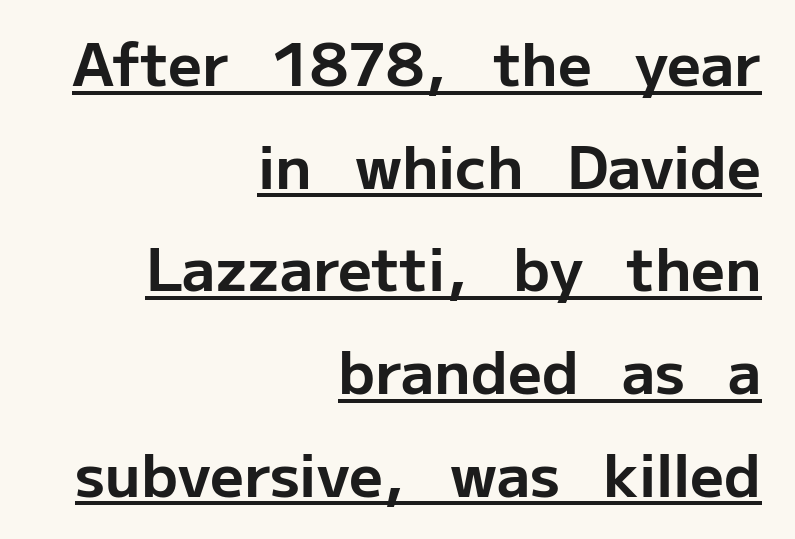
The image shows 59 px bold sans-serif type, upright; set right-aligned, line spacing 1.74x, normal letter spacing, underlined; low stroke contrast and a medium x-height.
